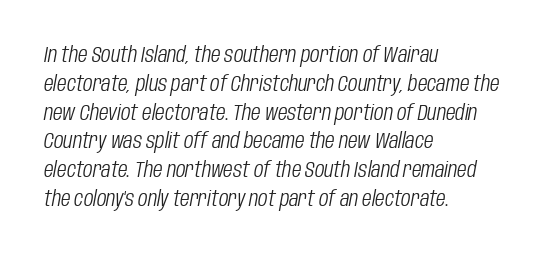
Q: Is the text bold? A: No.
Q: Is the text italic (slanted)? A: Yes, it leans right by about 10 degrees.
Q: Is the text underlined? A: No.
Q: How is the paragraph aligned? A: Left-aligned.
Q: Is the spacing between letters normal or unusually wide? A: Normal.
Q: Is the spacing between lines tight, normal or loose? A: Normal.
